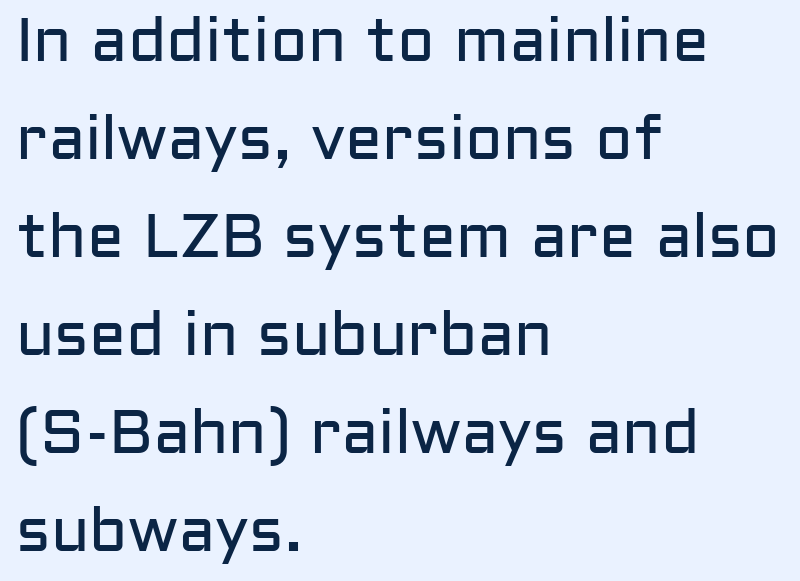
The image shows 62 px regular-weight sans-serif type, upright; set left-aligned, normal line spacing (1.58x), normal letter spacing, not underlined; low stroke contrast and a medium x-height.
